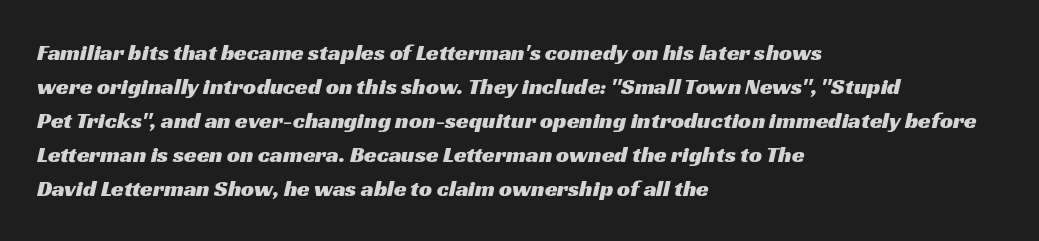
The image shows 23 px text type; set left-aligned, normal line spacing (1.48x), normal letter spacing, not underlined.
